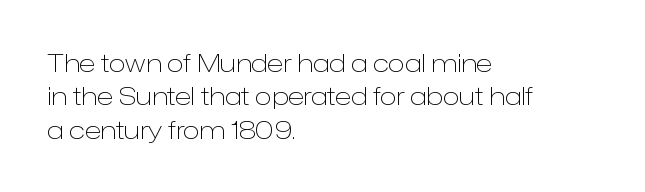
The image shows 25 px text type, upright; set left-aligned, normal line spacing (1.34x), normal letter spacing, not underlined.
